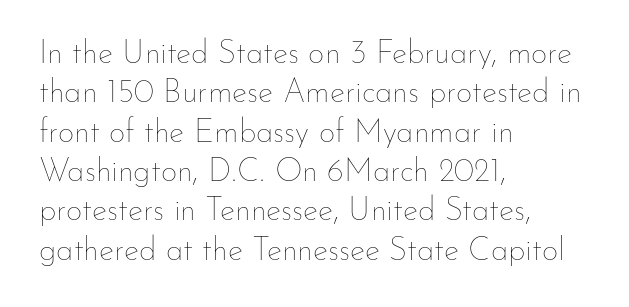
Q: Is the text bold? A: No.
Q: Is the text italic (slanted)? A: No, it is upright.
Q: Is the text underlined? A: No.
Q: How is the paragraph aligned? A: Left-aligned.
Q: Is the spacing between letters normal or unusually wide? A: Normal.
Q: Width (condensed, normal, or wide)? A: Normal.
Q: Stroke contrast? A: Low.
Q: x-height? A: Small.
Q: Monospaced? A: No.
